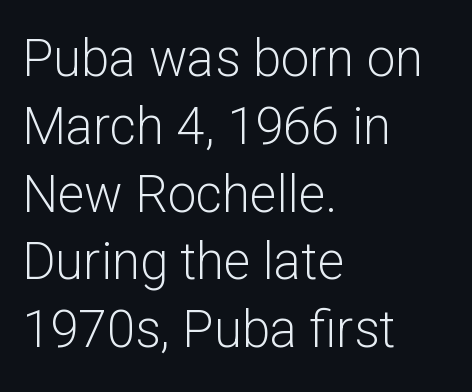
The image shows 51 px light sans-serif type, upright; set left-aligned, normal line spacing (1.33x), normal letter spacing, not underlined; low stroke contrast and a medium x-height.
